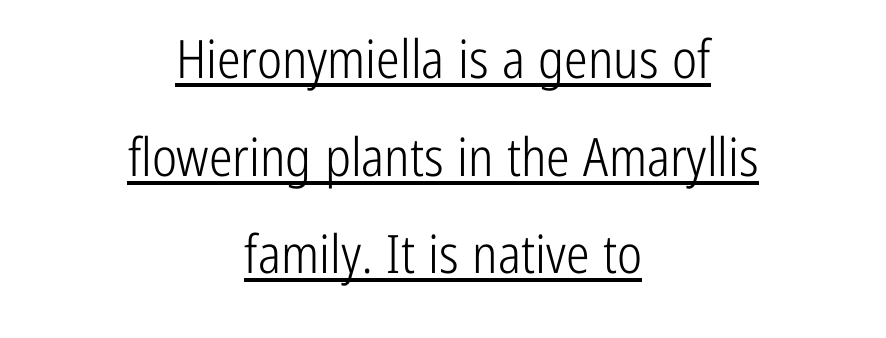
The image shows 53 px light, condensed sans-serif type, upright; set centered, line spacing 1.84x, normal letter spacing, underlined; low stroke contrast and a medium x-height.
